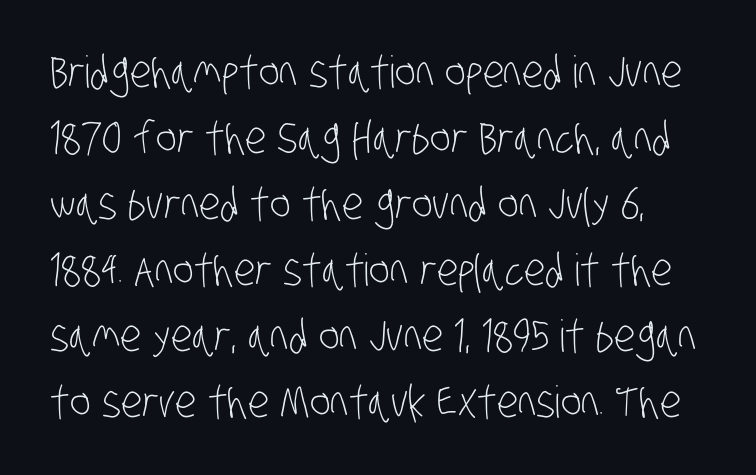
Caption: standard tracking, unaltered. Observe the absence of serifs on each vertical stroke in this sample. The passage shown is typed in a proportional face where columns would drift. Does the leading feel generous? No, just average. The passage shown is not underscored anywhere. The cut favours lightness, reaching ordinary text weight at its darkest.
